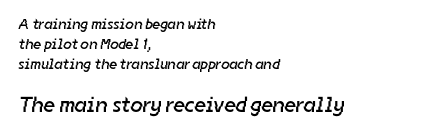
Q: Is the text bold? A: No.
Q: Is the text underlined? A: No.
Q: How is the paragraph aligned? A: Left-aligned.
Q: Is the spacing between letters normal or unusually wide? A: Normal.
Q: Is the spacing between lines tight, normal or loose? A: Normal.
Q: Which block of text is set in a larger size, the first (top) or the second (bottom)? A: The second (bottom) one.
